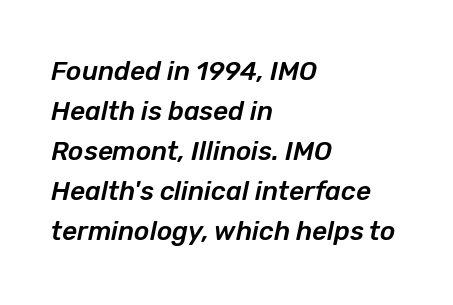
The text carries the slant typical of an italic or oblique font. Line beginnings align vertically; line endings do not. Regarding leading, the lines here are spaced in the standard way. Check the space under the baseline: it is left empty. The line texture is even and compact thanks to regular tracking.
